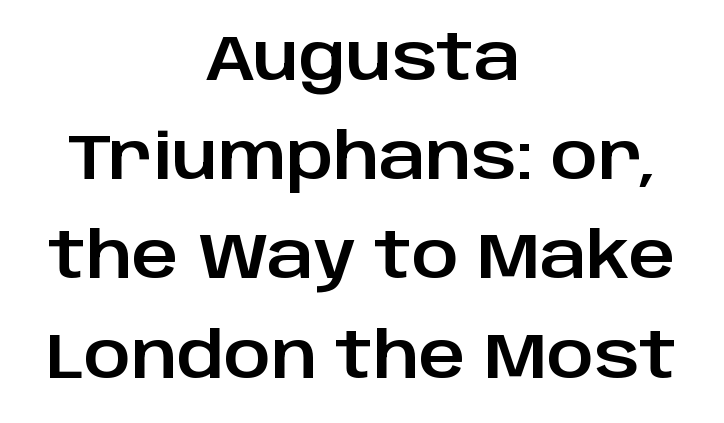
The image shows 64 px sans-serif type, upright; set centered, normal line spacing (1.55x), normal letter spacing, not underlined; low stroke contrast and a large x-height.
